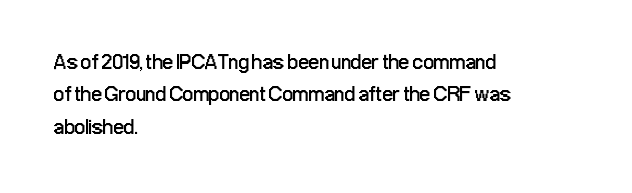
{"italic": "no", "bold": "no", "underline": "no", "align": "left", "line_spacing": "normal", "line_spacing_ratio": 1.54, "letter_spacing": "normal", "letter_spacing_em": 0.0, "glyph_px": 21}
